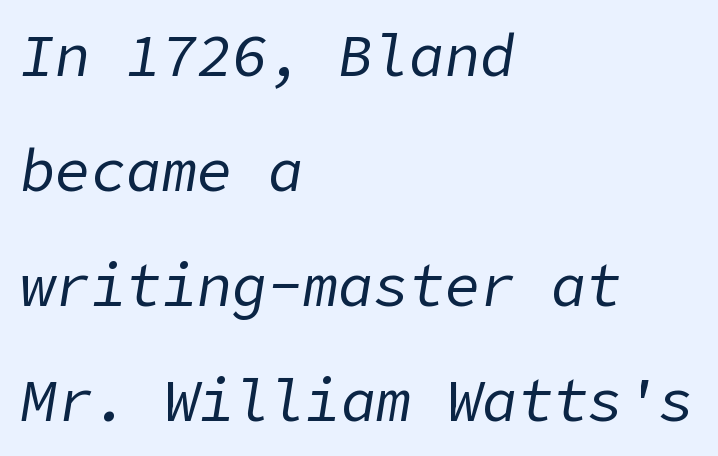
Q: Is the text bold? A: No.
Q: Is the text italic (slanted)? A: Yes, it leans right by about 9 degrees.
Q: Is the text underlined? A: No.
Q: How is the paragraph aligned? A: Left-aligned.
Q: Is the spacing between letters normal or unusually wide? A: Normal.
Q: Is the spacing between lines tight, normal or loose? A: Loose.
Q: Width (condensed, normal, or wide)? A: Normal.
Q: Stroke contrast? A: Low.
Q: x-height? A: Medium.
